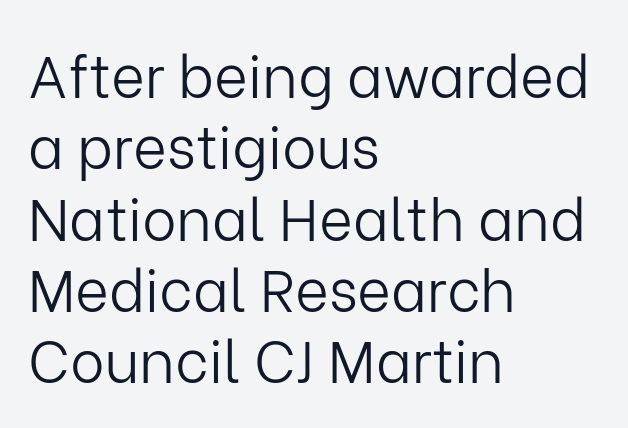
The image shows 58 px light sans-serif type, upright; set left-aligned, line spacing 1.23x, normal letter spacing, not underlined; low stroke contrast and a medium x-height.
